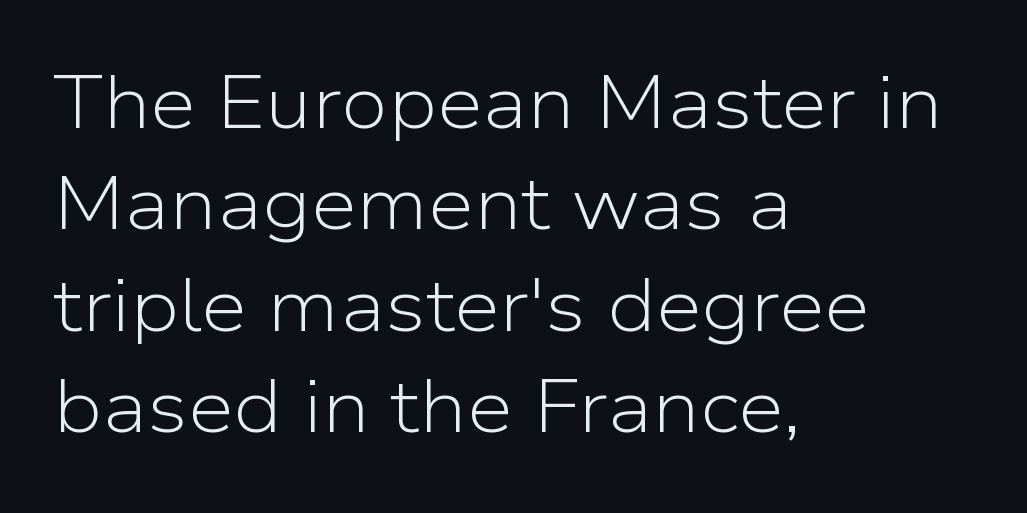
{"serif": "no", "italic": "no", "bold": "no", "weight": "light", "width": "normal", "stroke_contrast": "low", "x_height": "medium", "monospaced": "no", "underline": "no", "align": "left", "line_spacing": "normal", "line_spacing_ratio": 1.37, "letter_spacing": "normal", "letter_spacing_em": 0.0, "glyph_px": 74}
